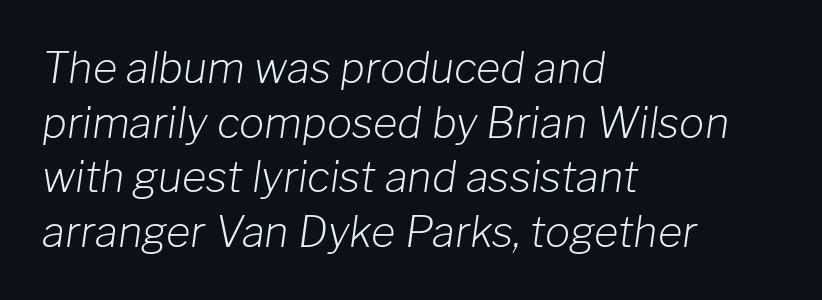
Q: Is the text bold? A: No.
Q: Is the text italic (slanted)? A: Yes, it leans right by about 8 degrees.
Q: Is the text underlined? A: No.
Q: How is the paragraph aligned? A: Left-aligned.
Q: Is the spacing between letters normal or unusually wide? A: Normal.
Q: Is the spacing between lines tight, normal or loose? A: Normal.
Q: Width (condensed, normal, or wide)? A: Normal.
Q: Stroke contrast? A: Low.
Q: x-height? A: Medium.
Q: Monospaced? A: No.
